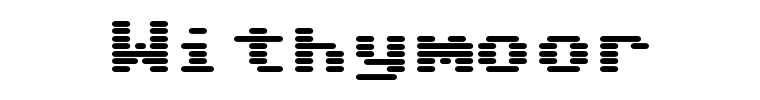
You can tell it's not italic because the verticals are truly vertical. The passage shown is typed in a monospace face where columns stay perfectly aligned. Nothing unusual about the tracking: characters are spaced as the font intends. Font category for this specimen: sans-serif. The passage shown is not underscored anywhere.
